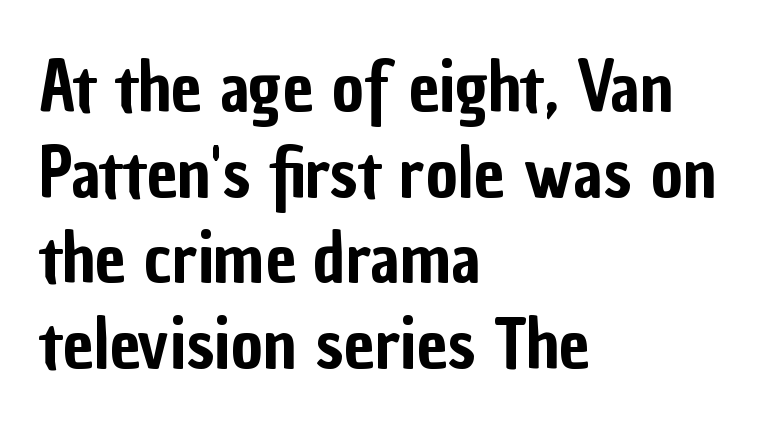
The image shows 69 px condensed sans-serif type, upright; set left-aligned, line spacing 1.24x, normal letter spacing, not underlined; low stroke contrast and a medium x-height.
